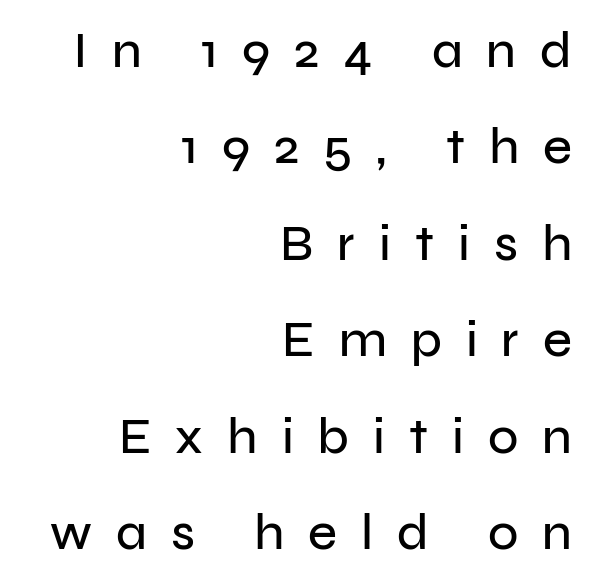
This is sans-serif lettering, the kind often seen on screens and signage. Each letter keeps its own natural width here, so spacing adapts to shape. Descenders are the only things crossing below the line. In terms of leading, this rendering errs on the spacious side. How are the letters spaced? Widely, with obvious added tracking. Compared with a flush-left layout, this one pins lines to the opposite, right side.
